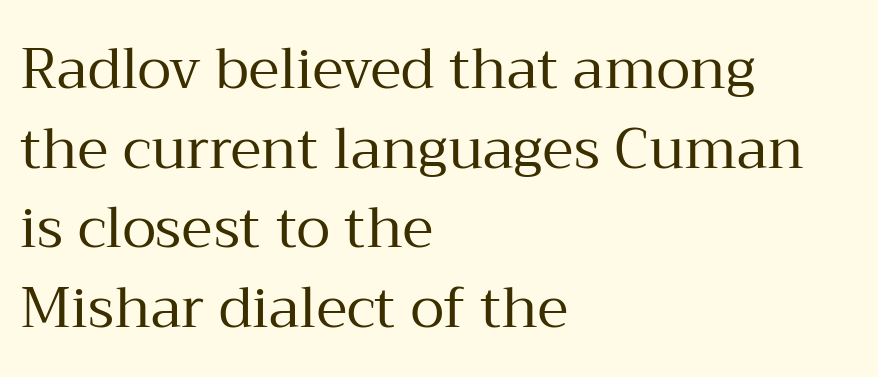
{"serif": "yes", "italic": "no", "bold": "no", "weight": "regular", "width": "normal", "stroke_contrast": "medium", "x_height": "medium", "monospaced": "no", "underline": "no", "align": "left", "line_spacing": "normal", "line_spacing_ratio": 1.42, "letter_spacing": "normal", "letter_spacing_em": 0.0, "glyph_px": 56}
